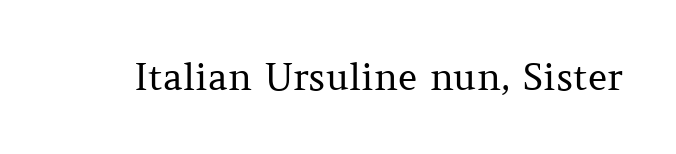
Inter-character spacing is left at the font's built-in metrics. Here the designer chose a conventional face with non-uniform glyph widths. The text was rendered using a seriffed face with decorative stroke endings. The lettering stays uniformly vertical, giving the passage a roman look. Bold? No — there's no thickening of the strokes.
